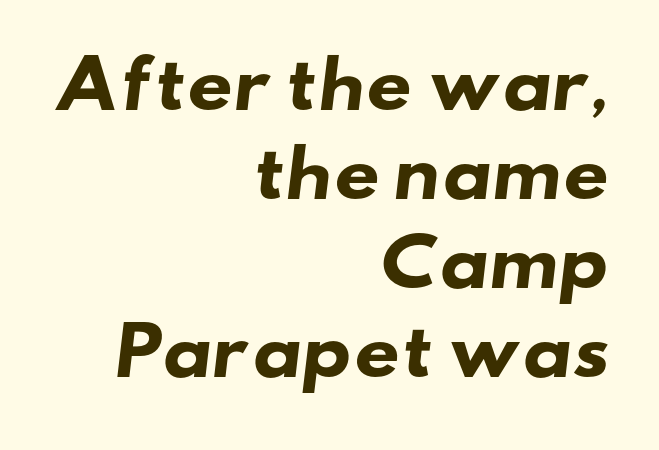
Q: Is the text bold? A: Yes.
Q: Is the typeface a serif or a sans-serif typeface? A: Sans-serif.
Q: Is the text underlined? A: No.
Q: How is the paragraph aligned? A: Right-aligned.
Q: Is the spacing between letters normal or unusually wide? A: Normal.
Q: Is the spacing between lines tight, normal or loose? A: Normal.
Q: Width (condensed, normal, or wide)? A: Wide.
Q: Stroke contrast? A: Low.
Q: x-height? A: Small.
Q: Monospaced? A: No.
